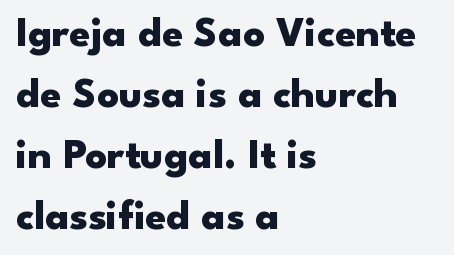
Q: Is the text bold? A: Yes.
Q: Is the text italic (slanted)? A: No, it is upright.
Q: Is the typeface a serif or a sans-serif typeface? A: Sans-serif.
Q: Is the text underlined? A: No.
Q: How is the paragraph aligned? A: Left-aligned.
Q: Is the spacing between letters normal or unusually wide? A: Normal.
Q: Is the spacing between lines tight, normal or loose? A: Normal.
Q: Width (condensed, normal, or wide)? A: Wide.
Q: Stroke contrast? A: Low.
Q: x-height? A: Small.
Q: Monospaced? A: No.
